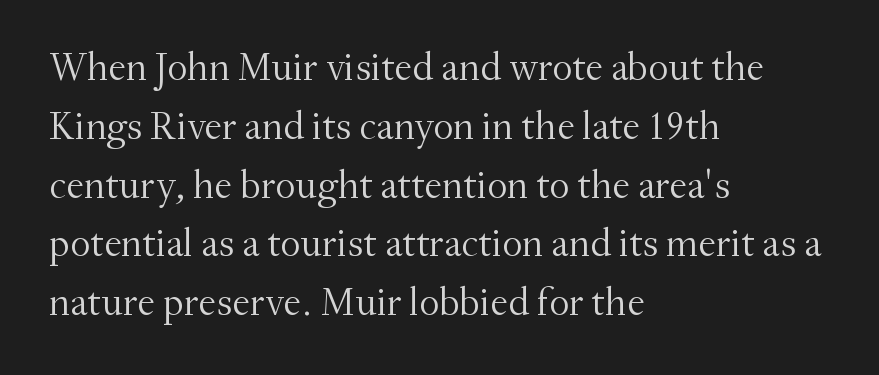
Q: Is the text bold? A: No.
Q: Is the text italic (slanted)? A: No, it is upright.
Q: Is the typeface a serif or a sans-serif typeface? A: Serif.
Q: Is the text underlined? A: No.
Q: How is the paragraph aligned? A: Left-aligned.
Q: Is the spacing between letters normal or unusually wide? A: Normal.
Q: Is the spacing between lines tight, normal or loose? A: Normal.
Q: Width (condensed, normal, or wide)? A: Normal.
Q: Stroke contrast? A: Medium.
Q: x-height? A: Small.
Q: Monospaced? A: No.
